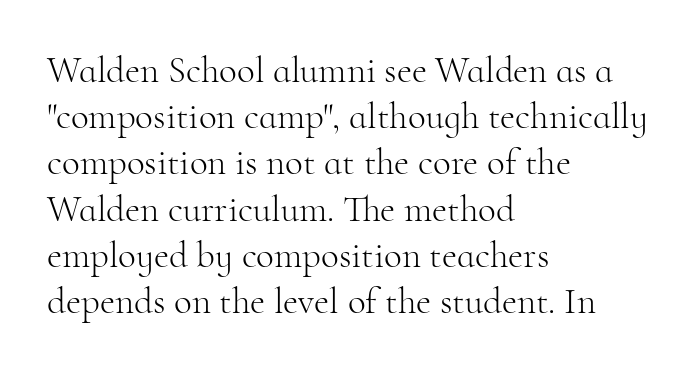
Q: Is the text bold? A: No.
Q: Is the text italic (slanted)? A: No, it is upright.
Q: Is the typeface a serif or a sans-serif typeface? A: Serif.
Q: Is the text underlined? A: No.
Q: How is the paragraph aligned? A: Left-aligned.
Q: Is the spacing between letters normal or unusually wide? A: Normal.
Q: Is the spacing between lines tight, normal or loose? A: Normal.
Q: Width (condensed, normal, or wide)? A: Normal.
Q: Stroke contrast? A: High.
Q: x-height? A: Small.
Q: Monospaced? A: No.
